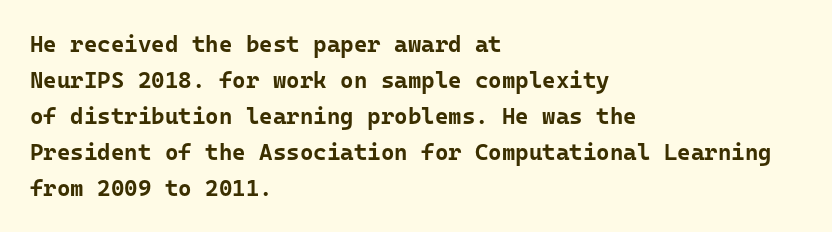
{"italic": "no", "bold": "yes", "underline": "no", "align": "left", "line_spacing": "normal", "line_spacing_ratio": 1.56, "letter_spacing": "normal", "letter_spacing_em": 0.0, "glyph_px": 23}
